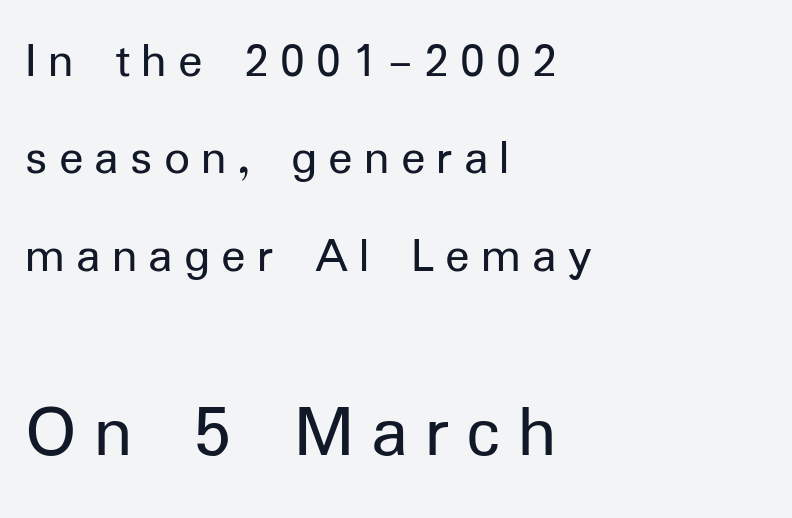
Lines of text with bare space underneath. Vertical stems look standard width or narrower in stroke. Each new line begins a long way beneath the previous one. The face used here is proportionally spaced, like ordinary book or web type. No feet cap the strokes, marking this as sans-serif type. The composition opens small and finishes big.
